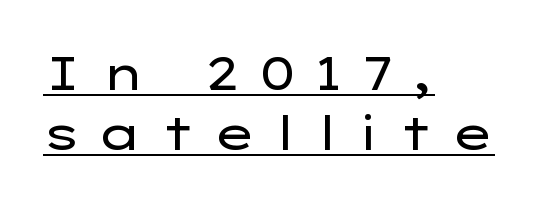
{"serif": "no", "italic": "no", "bold": "no", "weight": "regular", "width": "wide", "stroke_contrast": "low", "x_height": "medium", "monospaced": "no", "underline": "yes", "align": "left", "line_spacing": "normal", "line_spacing_ratio": 1.28, "letter_spacing": "wide", "letter_spacing_em": 0.36, "glyph_px": 47}
